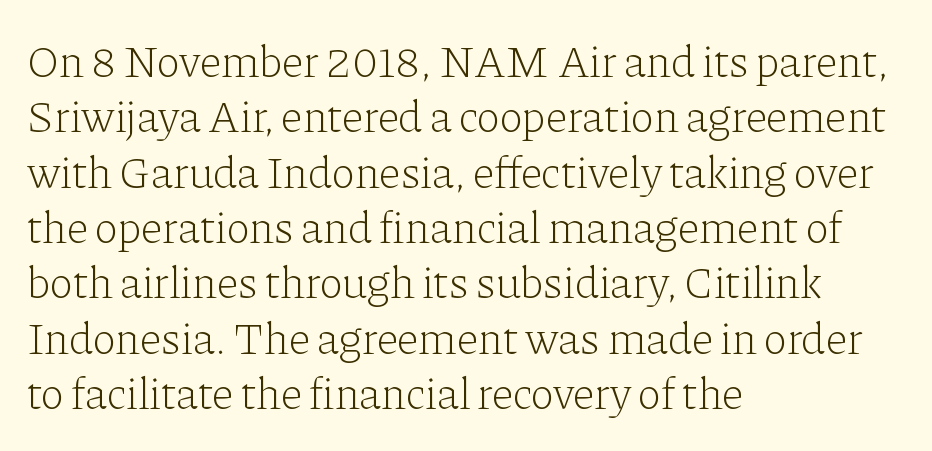
Q: Is the text bold? A: No.
Q: Is the text italic (slanted)? A: No, it is upright.
Q: Is the typeface a serif or a sans-serif typeface? A: Serif.
Q: Is the text underlined? A: No.
Q: How is the paragraph aligned? A: Left-aligned.
Q: Is the spacing between letters normal or unusually wide? A: Normal.
Q: Width (condensed, normal, or wide)? A: Normal.
Q: Stroke contrast? A: Low.
Q: x-height? A: Medium.
Q: Monospaced? A: No.
